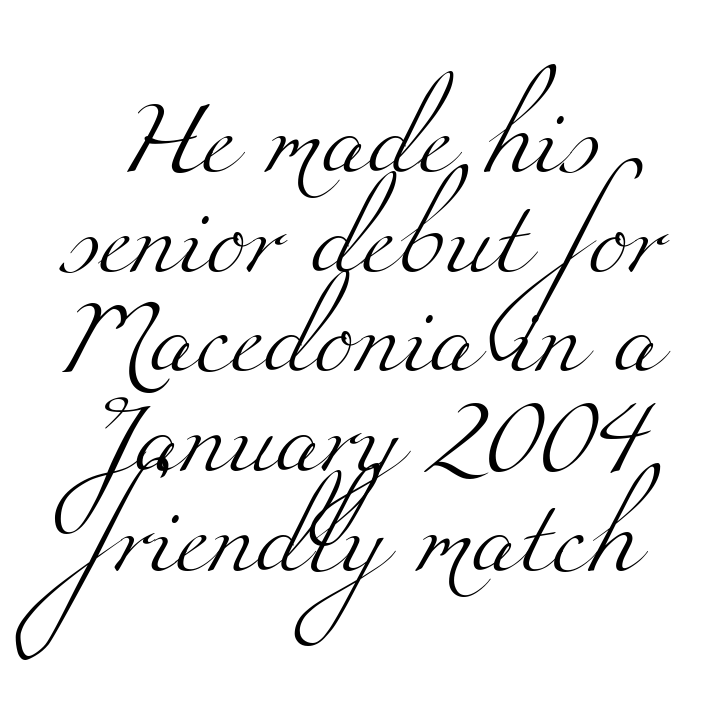
{"bold": "no", "weight": "light", "width": "wide", "stroke_contrast": "medium", "x_height": "small", "monospaced": "no", "underline": "no", "line_spacing": "normal", "line_spacing_ratio": 1.33, "letter_spacing": "normal", "letter_spacing_em": 0.0, "glyph_px": 75}
